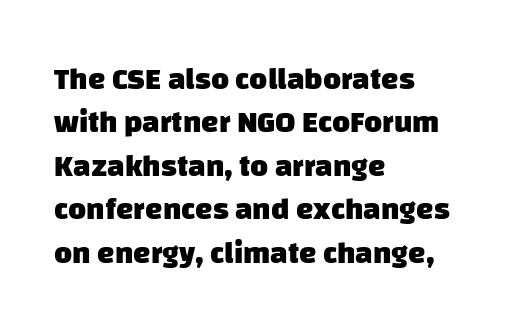
Q: Is the text bold? A: Yes.
Q: Is the typeface a serif or a sans-serif typeface? A: Sans-serif.
Q: Is the text underlined? A: No.
Q: How is the paragraph aligned? A: Left-aligned.
Q: Is the spacing between letters normal or unusually wide? A: Normal.
Q: Is the spacing between lines tight, normal or loose? A: Normal.
Q: Width (condensed, normal, or wide)? A: Normal.
Q: Stroke contrast? A: Low.
Q: x-height? A: Large.
Q: Monospaced? A: No.
